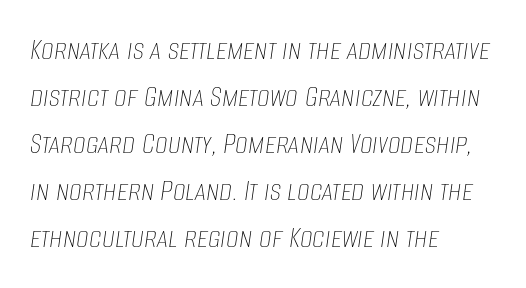
Q: Is the text bold? A: No.
Q: Is the text italic (slanted)? A: Yes, it leans right by about 8 degrees.
Q: Is the text underlined? A: No.
Q: How is the paragraph aligned? A: Left-aligned.
Q: Is the spacing between letters normal or unusually wide? A: Normal.
Q: Is the spacing between lines tight, normal or loose? A: Normal.
Q: Width (condensed, normal, or wide)? A: Condensed.
Q: Stroke contrast? A: Low.
Q: x-height? A: Large.
Q: Monospaced? A: No.
